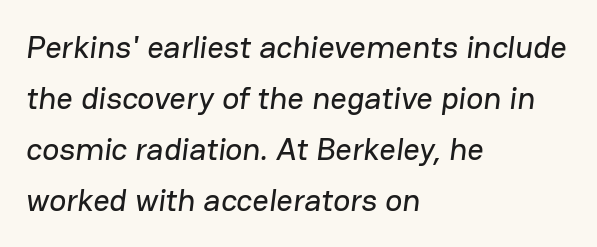
{"serif": "no", "width": "normal", "stroke_contrast": "low", "x_height": "medium", "monospaced": "no", "underline": "no", "align": "left", "line_spacing": "normal", "line_spacing_ratio": 1.59, "letter_spacing": "normal", "letter_spacing_em": 0.0, "glyph_px": 32}
